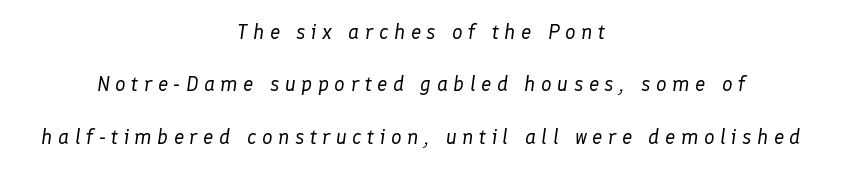
{"italic": "yes", "lean": "right", "slant_degrees": 8, "bold": "no", "underline": "no", "align": "center", "line_spacing": "loose", "line_spacing_ratio": 2.49, "letter_spacing": "wide", "letter_spacing_em": 0.26, "glyph_px": 21}
